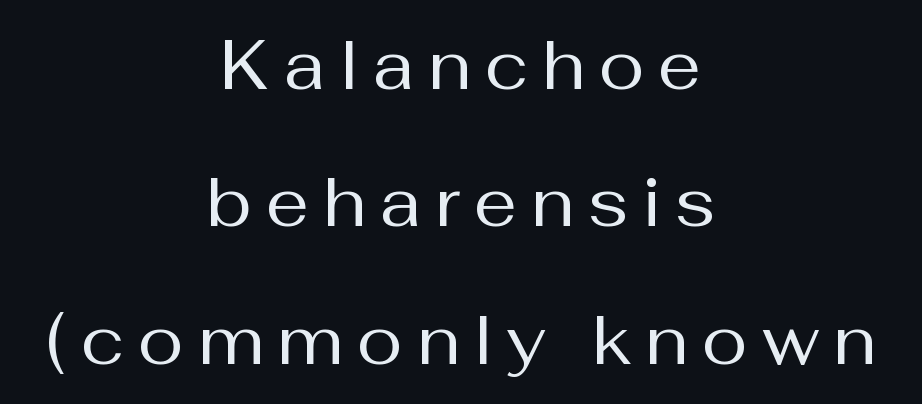
Q: Is the text bold? A: No.
Q: Is the text italic (slanted)? A: No, it is upright.
Q: Is the typeface a serif or a sans-serif typeface? A: Sans-serif.
Q: Is the text underlined? A: No.
Q: How is the paragraph aligned? A: Centered.
Q: Is the spacing between letters normal or unusually wide? A: Unusually wide.
Q: Is the spacing between lines tight, normal or loose? A: Loose.
Q: Width (condensed, normal, or wide)? A: Normal.
Q: Stroke contrast? A: Medium.
Q: x-height? A: Medium.
Q: Monospaced? A: No.
